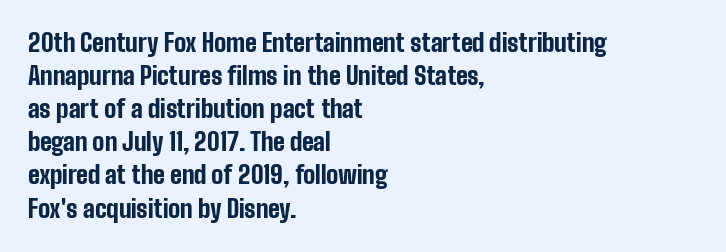
{"italic": "no", "bold": "yes", "underline": "no", "align": "left", "line_spacing": "normal", "line_spacing_ratio": 1.38, "letter_spacing": "normal", "letter_spacing_em": 0.0, "glyph_px": 24}
